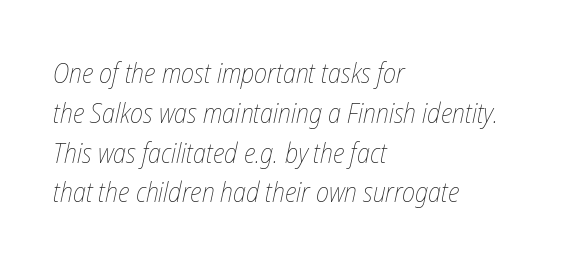
The image shows 28 px thin, condensed type, italic (leaning right); set left-aligned, normal line spacing (1.42x), normal letter spacing, not underlined; low stroke contrast and a medium x-height.
